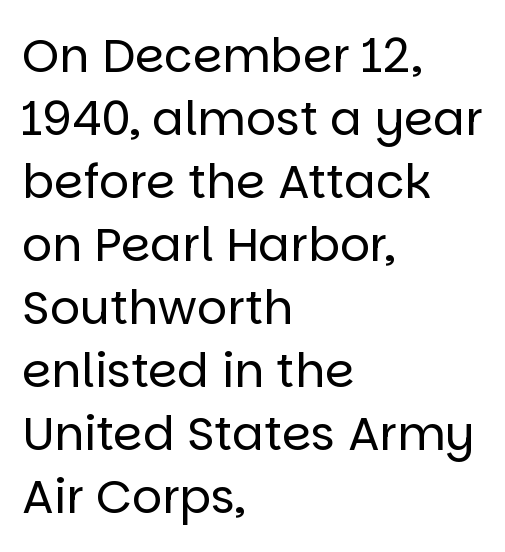
The image shows 47 px regular-weight sans-serif type, upright; set left-aligned, normal line spacing (1.34x), normal letter spacing, not underlined; low stroke contrast and a large x-height.
